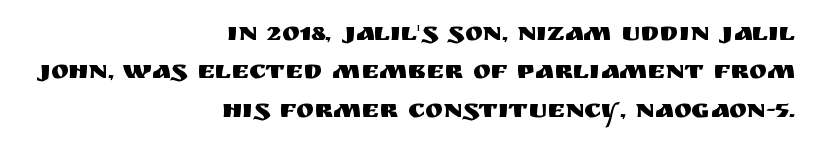
The image shows 27 px text type, upright; set right-aligned, normal line spacing (1.42x), normal letter spacing, not underlined.
